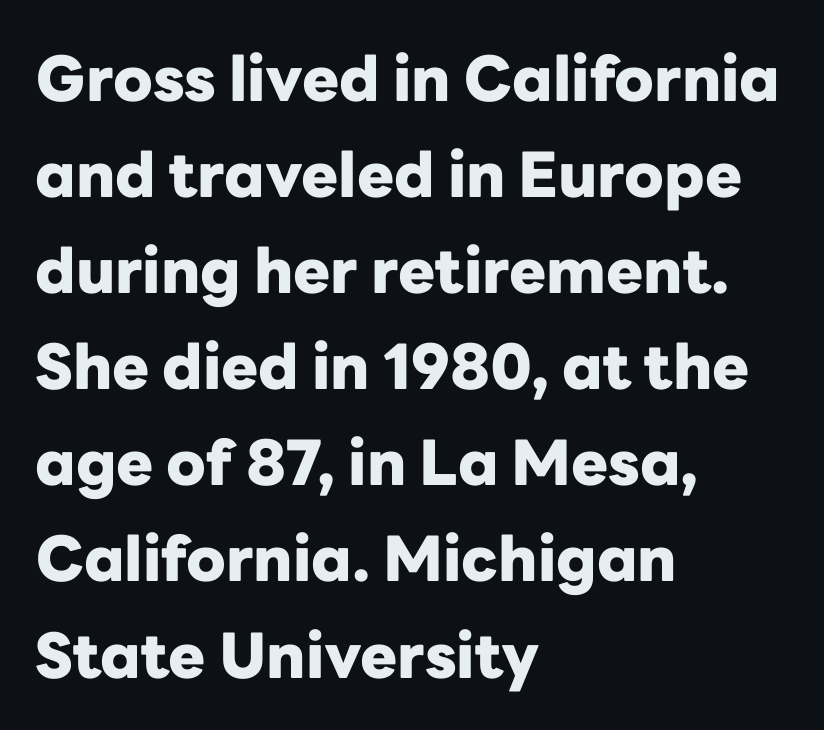
The words here are not underlined. Look at the stroke-to-counter ratio: heavy, a bold. Unlike italic type, these characters show no tilt at all. Is this a sans? Yes — the strokes have no serifs.
